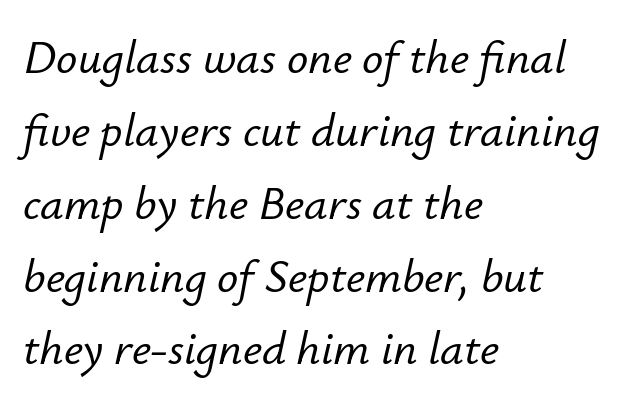
Glyph-to-glyph distance matches everyday printed text. If you drew a line through each stem, it would be angled. These lines sit exactly where default settings would place them. Alignment: flush left.
